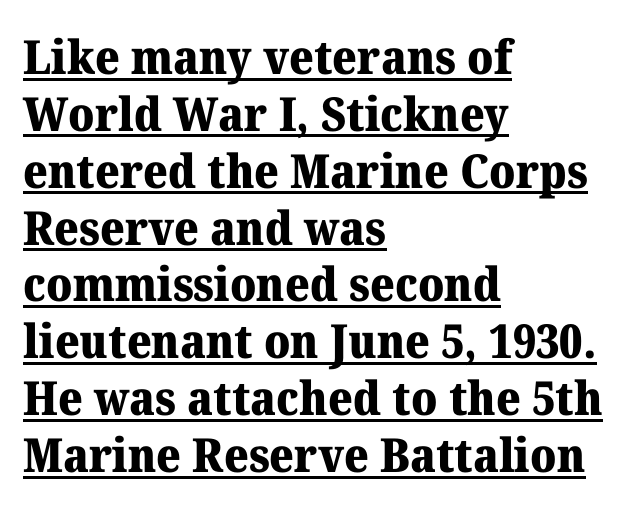
The image shows 47 px heavy serif type, upright; set left-aligned, line spacing 1.21x, normal letter spacing, underlined; medium stroke contrast and a medium x-height.
